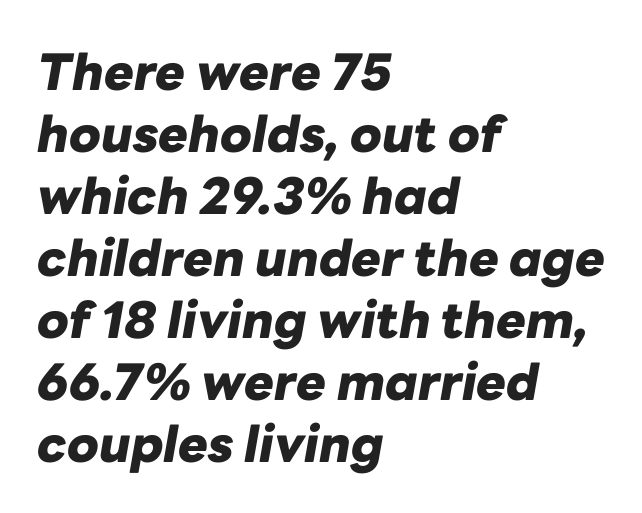
Q: Is the text bold? A: Yes.
Q: Is the text italic (slanted)? A: Yes, it leans right by about 10 degrees.
Q: Is the text underlined? A: No.
Q: How is the paragraph aligned? A: Left-aligned.
Q: Is the spacing between letters normal or unusually wide? A: Normal.
Q: Width (condensed, normal, or wide)? A: Normal.
Q: Stroke contrast? A: Low.
Q: x-height? A: Medium.
Q: Monospaced? A: No.
